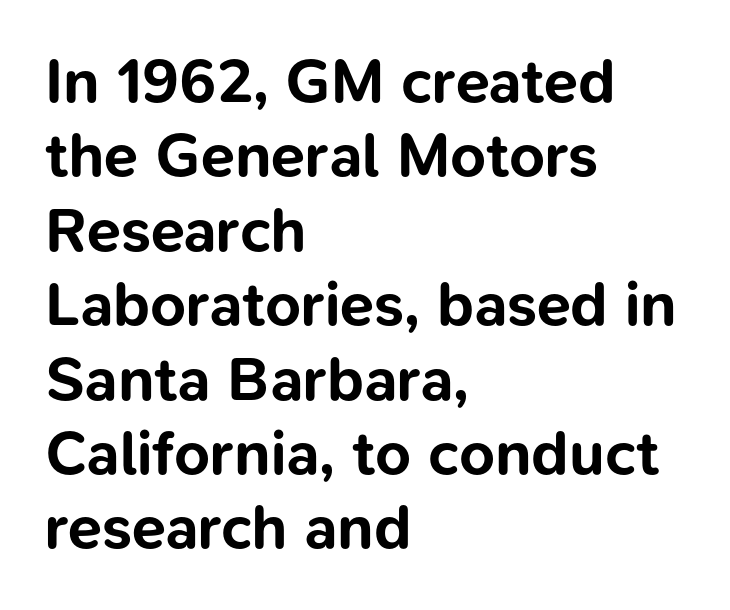
If you drew a ruler down the left edge, every line would touch it. There is no visible air inserted between adjacent glyphs. The font family rendered here belongs to the sans-serif group. Set as a true bold cut, around the 700 mark. No word sits above an underline. Ordinary non-slanted type is in use.
